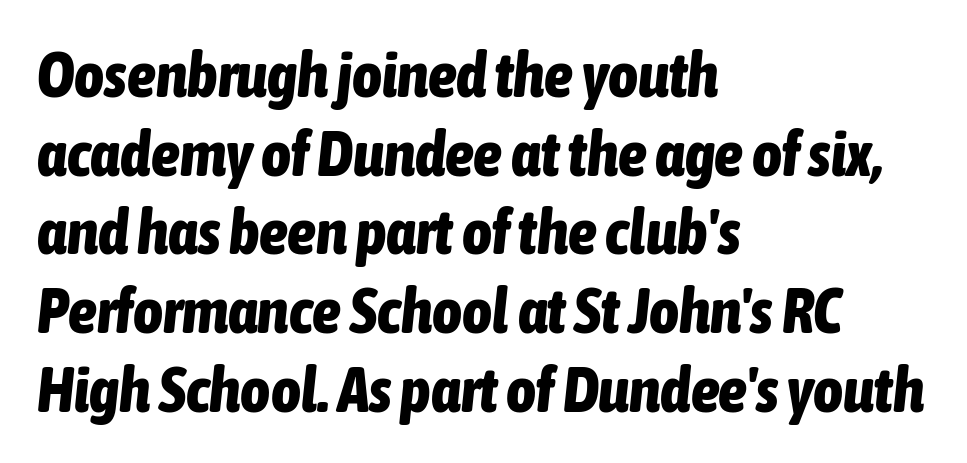
Q: Is the text bold? A: Yes.
Q: Is the text italic (slanted)? A: Yes, it leans right by about 6 degrees.
Q: Is the text underlined? A: No.
Q: How is the paragraph aligned? A: Left-aligned.
Q: Is the spacing between letters normal or unusually wide? A: Normal.
Q: Width (condensed, normal, or wide)? A: Condensed.
Q: Stroke contrast? A: Low.
Q: x-height? A: Medium.
Q: Monospaced? A: No.
